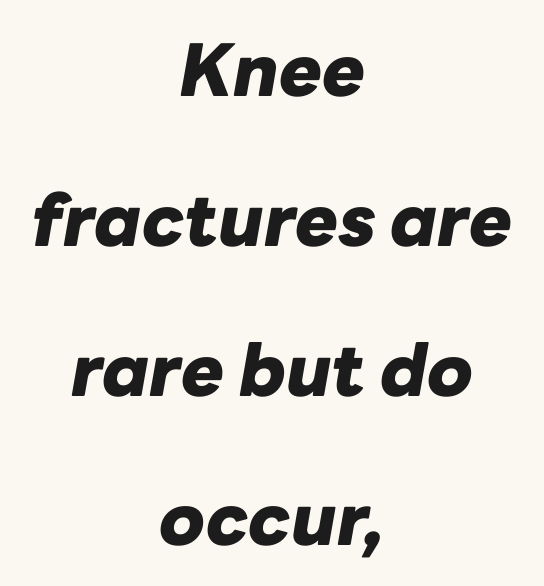
{"italic": "yes", "lean": "right", "slant_degrees": 10, "bold": "yes", "weight": "heavy", "width": "normal", "stroke_contrast": "low", "x_height": "medium", "monospaced": "no", "underline": "no", "align": "center", "line_spacing": "loose", "line_spacing_ratio": 2.08, "letter_spacing": "normal", "letter_spacing_em": 0.0, "glyph_px": 72}
